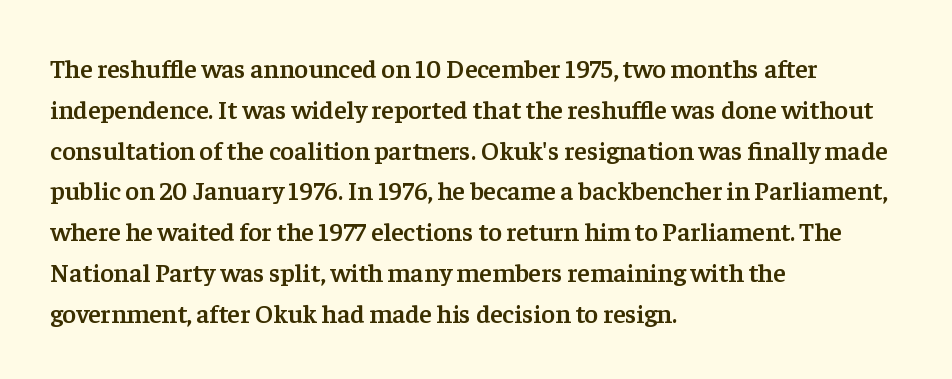
Caption: semibold face, moderately heavy strokes. Students, observe: this is what conventionally led text looks like. Quick note: not italic, upright. A bare baseline throughout the passage.
